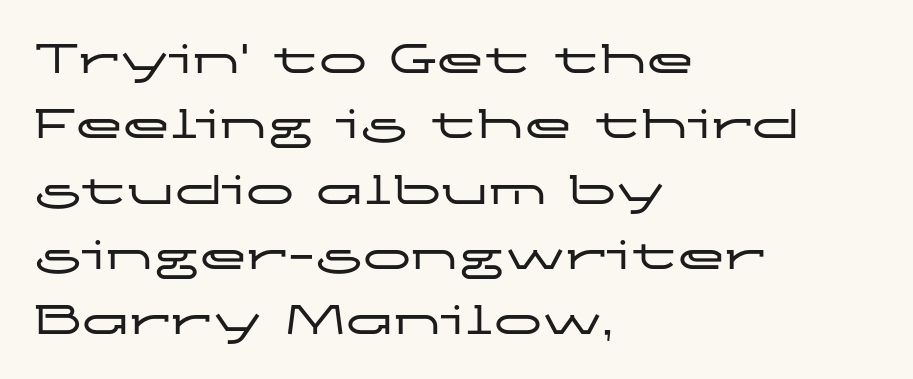
Tall strokes in this sample are plumb rather than angled. Students, note that the glyphs here touch the page at normal intervals. The words here are not underlined. Unlike a traditional serif, this face leaves its strokes unadorned. The rendering anchors every line to the left-hand side.
